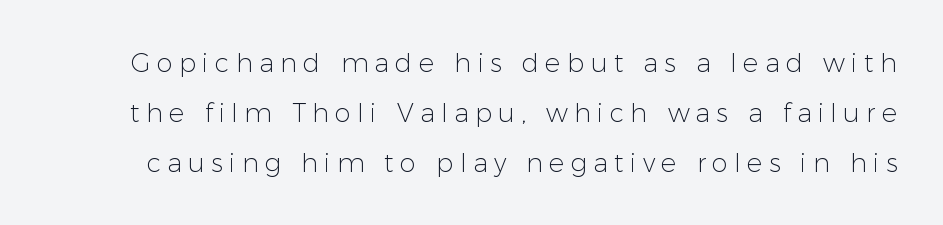
The image shows 26 px text type, upright; set loose line spacing (1.93x), unusually wide letter spacing (+0.24 em), not underlined.
